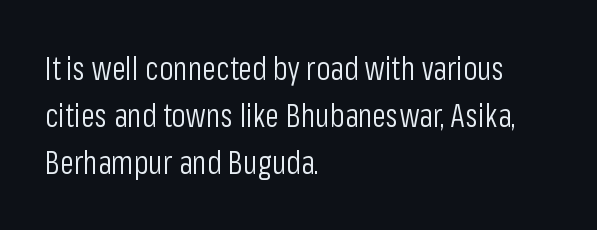
The font's upright variant was chosen for this text. No feet cap the strokes, marking this as sans-serif type. You could not count columns in this text — the font is proportionally spaced. Glance below the letters and you will spot only blank space.
